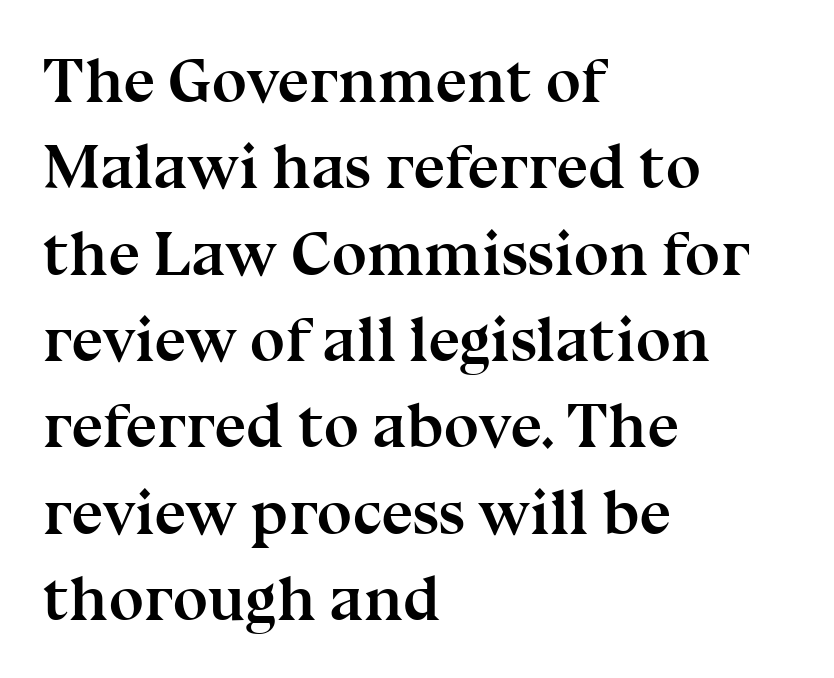
Q: Is the text bold? A: Yes.
Q: Is the text italic (slanted)? A: No, it is upright.
Q: Is the typeface a serif or a sans-serif typeface? A: Serif.
Q: Is the text underlined? A: No.
Q: How is the paragraph aligned? A: Left-aligned.
Q: Is the spacing between letters normal or unusually wide? A: Normal.
Q: Is the spacing between lines tight, normal or loose? A: Normal.
Q: Width (condensed, normal, or wide)? A: Normal.
Q: Stroke contrast? A: Medium.
Q: x-height? A: Medium.
Q: Monospaced? A: No.
